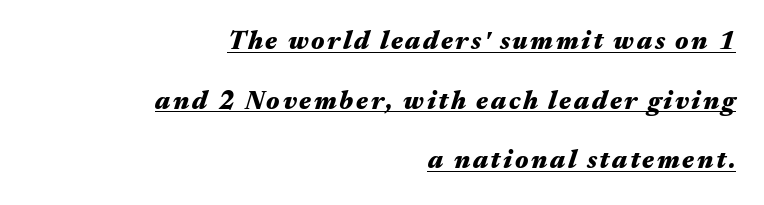
Q: Is the text bold? A: Yes.
Q: Is the text italic (slanted)? A: Yes, it leans right by about 17 degrees.
Q: Is the text underlined? A: Yes.
Q: How is the paragraph aligned? A: Right-aligned.
Q: Is the spacing between lines tight, normal or loose? A: Loose.
